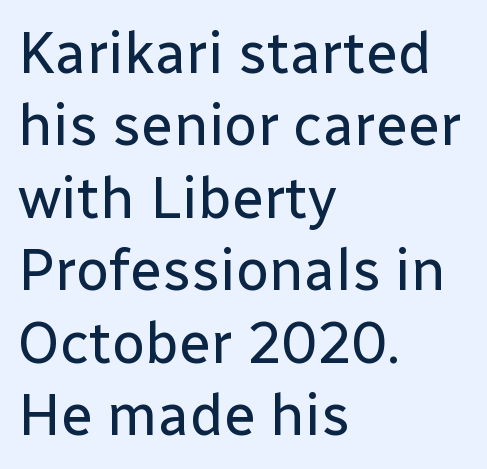
Q: Is the text bold? A: No.
Q: Is the text italic (slanted)? A: No, it is upright.
Q: Is the typeface a serif or a sans-serif typeface? A: Sans-serif.
Q: Is the text underlined? A: No.
Q: How is the paragraph aligned? A: Left-aligned.
Q: Is the spacing between letters normal or unusually wide? A: Normal.
Q: Is the spacing between lines tight, normal or loose? A: Normal.
Q: Width (condensed, normal, or wide)? A: Normal.
Q: Stroke contrast? A: Low.
Q: x-height? A: Medium.
Q: Monospaced? A: No.
